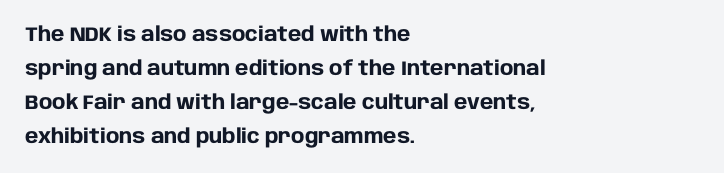
Q: Is the text bold? A: Yes.
Q: Is the text italic (slanted)? A: No, it is upright.
Q: Is the text underlined? A: No.
Q: How is the paragraph aligned? A: Left-aligned.
Q: Is the spacing between letters normal or unusually wide? A: Normal.
Q: Is the spacing between lines tight, normal or loose? A: Normal.
